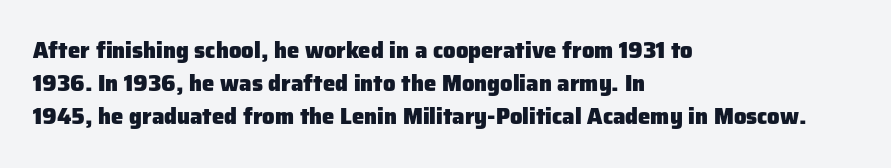
{"italic": "no", "bold": "yes", "underline": "no", "align": "left", "line_spacing": "normal", "line_spacing_ratio": 1.51, "letter_spacing": "normal", "letter_spacing_em": 0.0, "glyph_px": 22}
